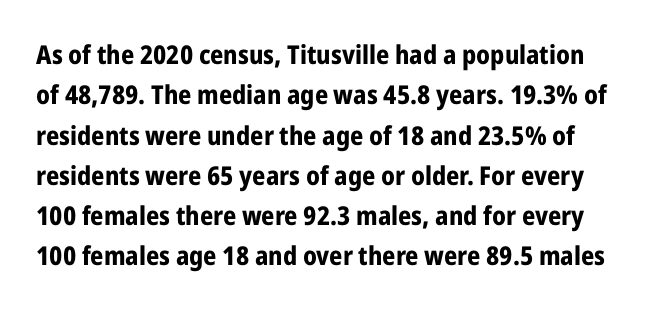
The image shows 26 px bold type, upright; set normal line spacing (1.55x), normal letter spacing, not underlined.
